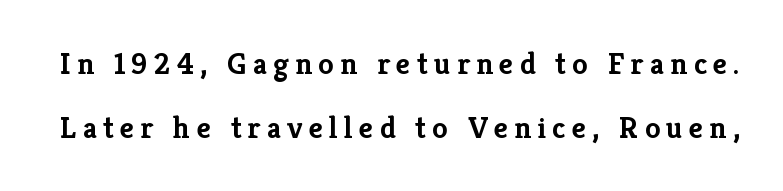
Q: Is the text bold? A: Yes.
Q: Is the text italic (slanted)? A: No, it is upright.
Q: Is the typeface a serif or a sans-serif typeface? A: Serif.
Q: Is the text underlined? A: No.
Q: Is the spacing between letters normal or unusually wide? A: Unusually wide.
Q: Is the spacing between lines tight, normal or loose? A: Loose.
Q: Width (condensed, normal, or wide)? A: Normal.
Q: Stroke contrast? A: Low.
Q: x-height? A: Medium.
Q: Monospaced? A: No.
